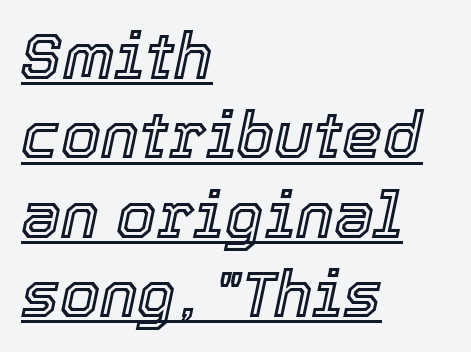
This rendering features underlined lettering. The rendering keeps characters at their native spacing. When letters slant like this, we call the style italic. Each letter keeps its own natural width here, so spacing adapts to shape.
